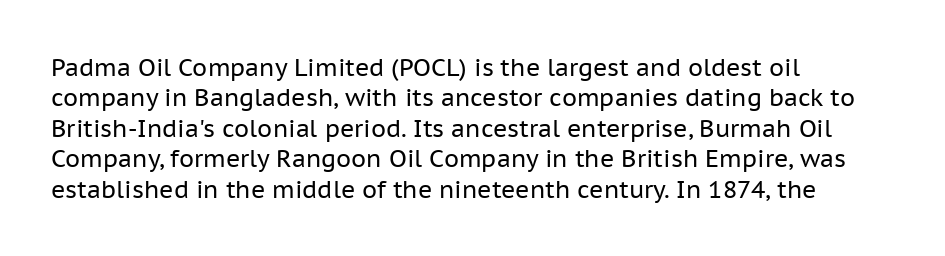
{"italic": "no", "bold": "no", "underline": "no", "align": "left", "line_spacing": "normal", "line_spacing_ratio": 1.27, "letter_spacing": "normal", "letter_spacing_em": 0.0, "glyph_px": 24}
